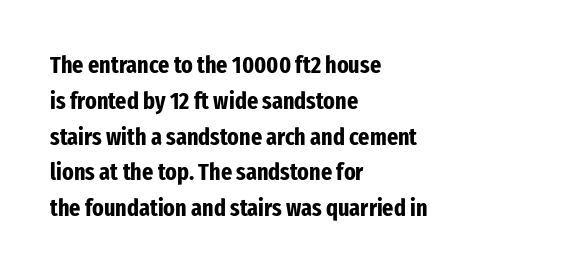
{"italic": "no", "bold": "yes", "underline": "no", "align": "left", "line_spacing": "normal", "line_spacing_ratio": 1.49, "letter_spacing": "normal", "letter_spacing_em": 0.0, "glyph_px": 24}
